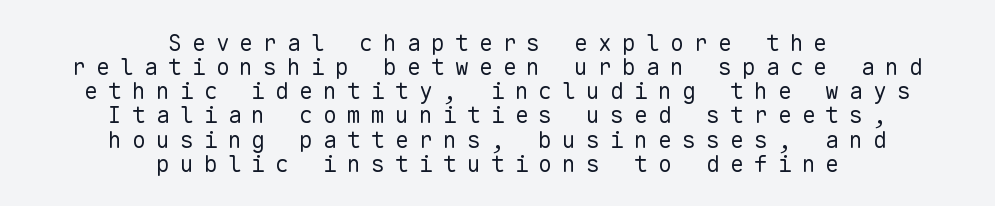
Anything drawn beneath the words? Only blank space. The letters look calm and open, with moderate or lighter stems. Italic: no, the glyphs are upright roman. Horizontal bands of white between lines are thin slivers. The tracking reads as deliberately expanded to a designer's eye. This sample is center-justified, so both line endings float freely.
